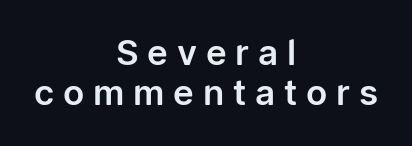
{"serif": "no", "italic": "no", "width": "normal", "stroke_contrast": "low", "x_height": "medium", "monospaced": "no", "underline": "no", "align": "center", "line_spacing": "tight", "line_spacing_ratio": 1.15, "letter_spacing": "wide", "letter_spacing_em": 0.25, "glyph_px": 35}
